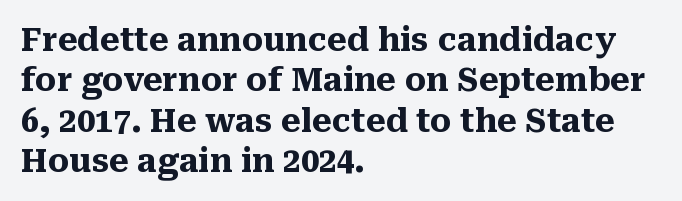
Q: Is the text bold? A: Yes.
Q: Is the text italic (slanted)? A: No, it is upright.
Q: Is the typeface a serif or a sans-serif typeface? A: Serif.
Q: Is the text underlined? A: No.
Q: How is the paragraph aligned? A: Left-aligned.
Q: Is the spacing between letters normal or unusually wide? A: Normal.
Q: Is the spacing between lines tight, normal or loose? A: Normal.
Q: Width (condensed, normal, or wide)? A: Normal.
Q: Stroke contrast? A: Medium.
Q: x-height? A: Medium.
Q: Monospaced? A: No.
